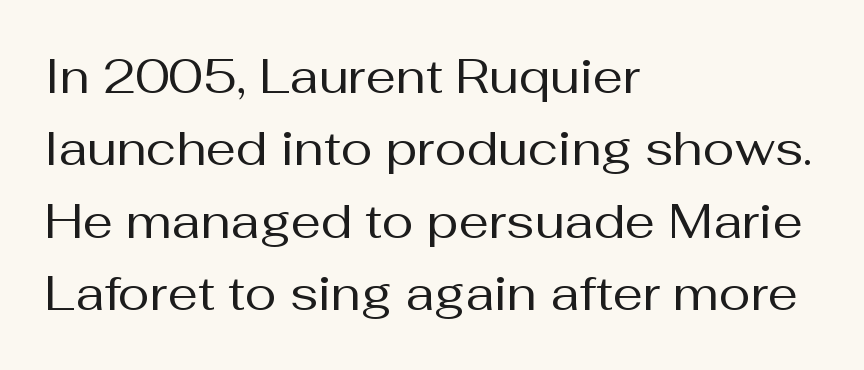
The image shows 48 px regular-weight sans-serif type, upright; set left-aligned, normal line spacing (1.51x), normal letter spacing, not underlined; medium stroke contrast and a medium x-height.
